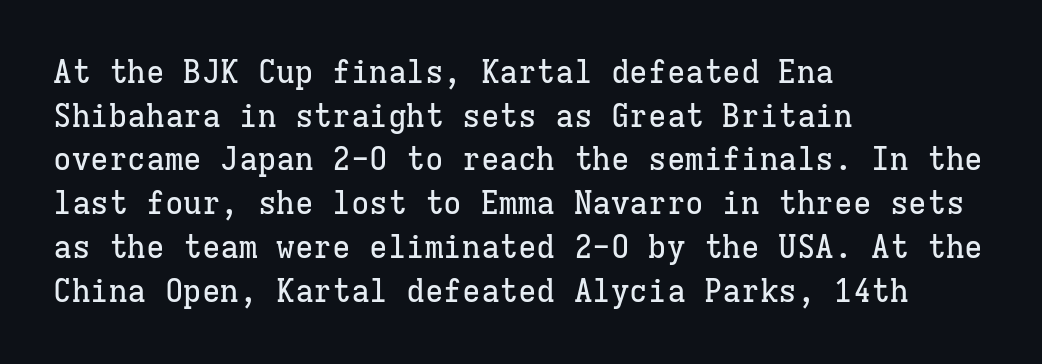
{"serif": "yes", "italic": "no", "width": "normal", "stroke_contrast": "low", "x_height": "medium", "monospaced": "yes", "underline": "no", "align": "left", "line_spacing": "normal", "line_spacing_ratio": 1.41, "letter_spacing": "normal", "letter_spacing_em": 0.0, "glyph_px": 31}
